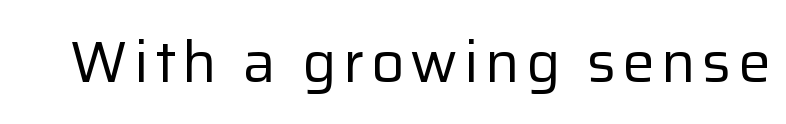
Q: Is the text bold? A: No.
Q: Is the text italic (slanted)? A: No, it is upright.
Q: Is the typeface a serif or a sans-serif typeface? A: Sans-serif.
Q: Is the text underlined? A: No.
Q: Width (condensed, normal, or wide)? A: Normal.
Q: Stroke contrast? A: Low.
Q: x-height? A: Medium.
Q: Monospaced? A: No.
